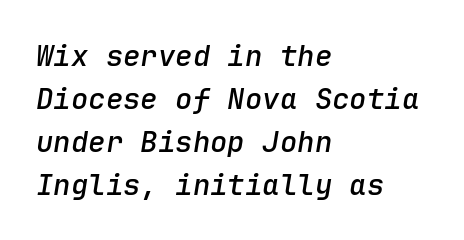
{"italic": "yes", "lean": "right", "slant_degrees": 9, "bold": "semi", "weight": "semibold", "width": "normal", "stroke_contrast": "low", "x_height": "medium", "monospaced": "yes", "underline": "no", "align": "left", "line_spacing": "normal", "line_spacing_ratio": 1.48, "letter_spacing": "normal", "letter_spacing_em": 0.0, "glyph_px": 29}
